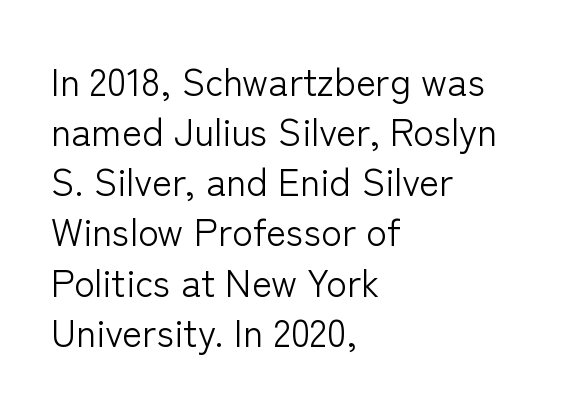
Q: Is the text bold? A: No.
Q: Is the text italic (slanted)? A: No, it is upright.
Q: Is the typeface a serif or a sans-serif typeface? A: Sans-serif.
Q: Is the text underlined? A: No.
Q: How is the paragraph aligned? A: Left-aligned.
Q: Is the spacing between letters normal or unusually wide? A: Normal.
Q: Is the spacing between lines tight, normal or loose? A: Normal.
Q: Width (condensed, normal, or wide)? A: Normal.
Q: Stroke contrast? A: Low.
Q: x-height? A: Medium.
Q: Monospaced? A: No.
